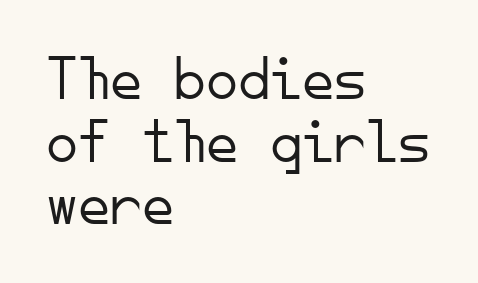
{"serif": "no", "italic": "no", "bold": "no", "weight": "light", "width": "normal", "stroke_contrast": "low", "x_height": "small", "monospaced": "yes", "underline": "no", "align": "left", "line_spacing": "tight", "line_spacing_ratio": 0.98, "letter_spacing": "normal", "letter_spacing_em": 0.0, "glyph_px": 64}
